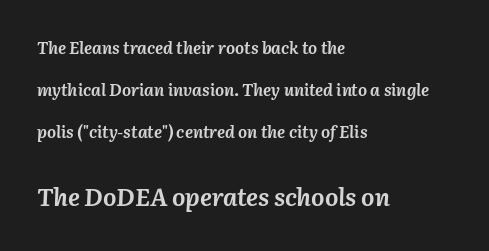
{"italic": "yes", "lean": "right", "slant_degrees": 3, "bold": "yes", "underline": "no", "align": "left", "line_spacing": "loose", "line_spacing_ratio": 2.46, "letter_spacing": "normal", "letter_spacing_em": 0.0, "larger_block": "second", "size_ratio": 1.47, "glyph_px": 25}
